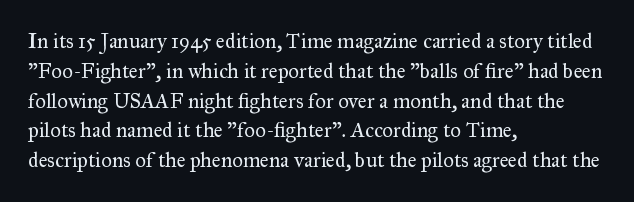
Q: Is the text bold? A: No.
Q: Is the text italic (slanted)? A: No, it is upright.
Q: Is the text underlined? A: No.
Q: How is the paragraph aligned? A: Left-aligned.
Q: Is the spacing between letters normal or unusually wide? A: Normal.
Q: Is the spacing between lines tight, normal or loose? A: Normal.
